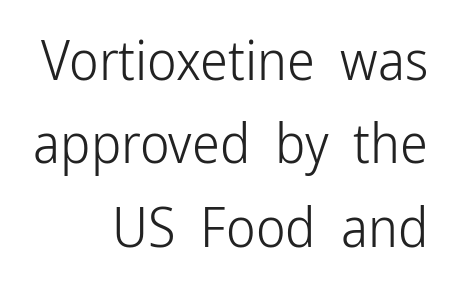
{"serif": "no", "italic": "no", "bold": "no", "weight": "light", "width": "condensed", "stroke_contrast": "low", "x_height": "medium", "monospaced": "no", "underline": "no", "align": "right", "line_spacing": "normal", "line_spacing_ratio": 1.49, "letter_spacing": "normal", "letter_spacing_em": 0.0, "glyph_px": 56}
